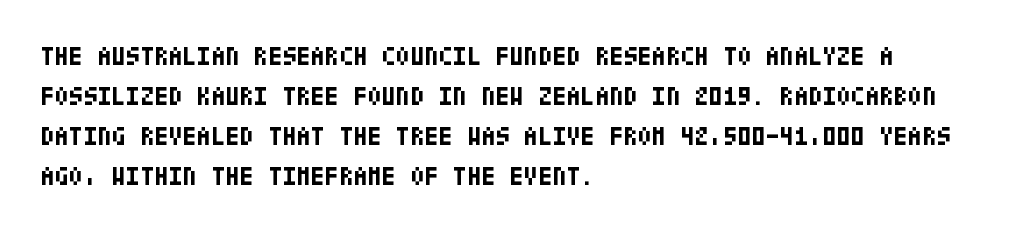
The letterforms sit shoulder to shoulder at normal distance. If you measured baseline to baseline, you'd find a middling distance. The specimen omits any rule beneath the text block's lines. These lines stack with their left ends in a neat column.
